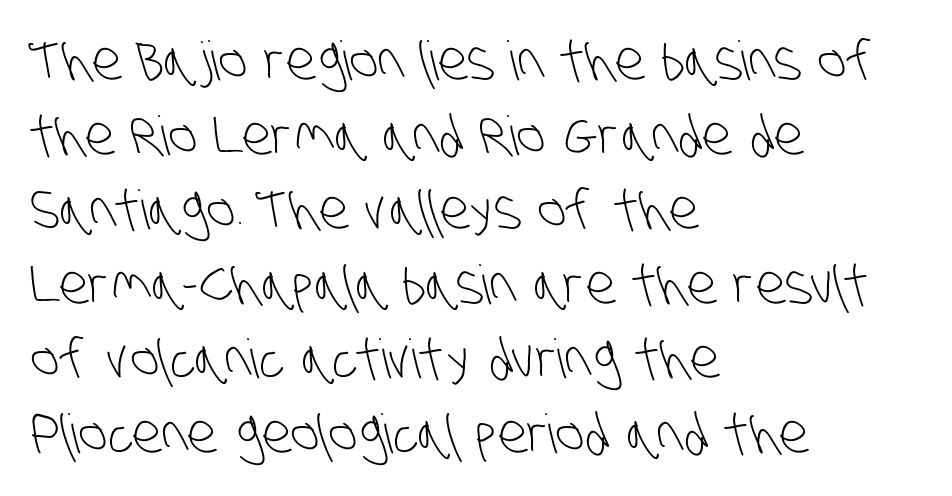
{"serif": "no", "bold": "no", "weight": "light", "width": "condensed", "stroke_contrast": "low", "x_height": "large", "monospaced": "no", "underline": "no", "align": "left", "line_spacing": "normal", "line_spacing_ratio": 1.38, "letter_spacing": "normal", "letter_spacing_em": 0.0, "glyph_px": 54}
